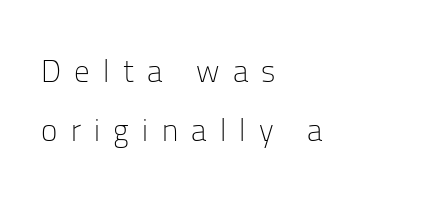
Lines of text with bare space underneath. Here the designer chose a conventional face with non-uniform glyph widths. If you drew a line through each stem, it would be perfectly vertical. The line-height multiplier appears high, well above default. Observe the wide spacing: letters keep a clear distance from each other. Vertical stems look standard width or narrower in stroke.
